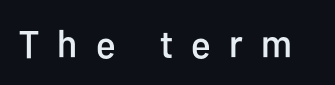
{"serif": "no", "italic": "no", "width": "condensed", "stroke_contrast": "low", "x_height": "medium", "monospaced": "no", "underline": "no", "letter_spacing": "wide", "letter_spacing_em": 0.47, "glyph_px": 39}
